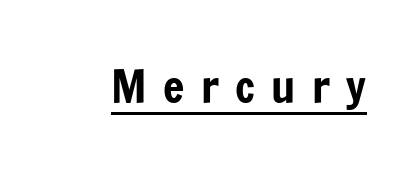
{"serif": "no", "italic": "no", "width": "condensed", "stroke_contrast": "low", "x_height": "medium", "monospaced": "no", "underline": "yes", "letter_spacing": "wide", "letter_spacing_em": 0.36, "glyph_px": 45}
